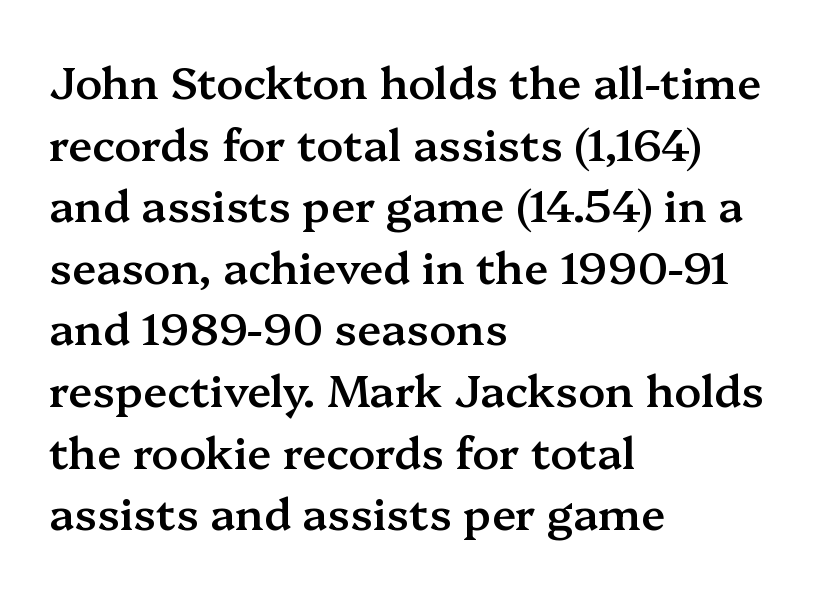
The image shows 44 px semibold serif type, upright; set left-aligned, normal line spacing (1.4x), normal letter spacing, not underlined; medium stroke contrast and a medium x-height.
